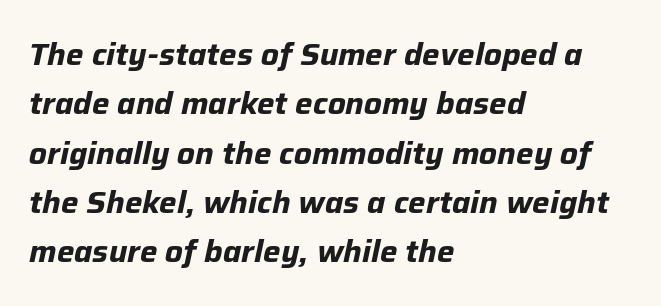
Q: Is the text bold? A: Yes.
Q: Is the text italic (slanted)? A: Yes, it leans right by about 12 degrees.
Q: Is the text underlined? A: No.
Q: How is the paragraph aligned? A: Left-aligned.
Q: Is the spacing between letters normal or unusually wide? A: Normal.
Q: Is the spacing between lines tight, normal or loose? A: Normal.
Q: Width (condensed, normal, or wide)? A: Normal.
Q: Stroke contrast? A: Low.
Q: x-height? A: Medium.
Q: Monospaced? A: No.
